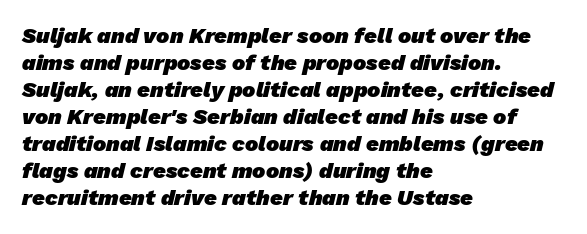
The glyphs are unaccompanied by any horizontal stroke below them. These lines stack with their left ends in a neat column. Here the glyphs are tracked normally, forming tight word shapes. In terms of weight, the rendering is a true, heavy bold.
